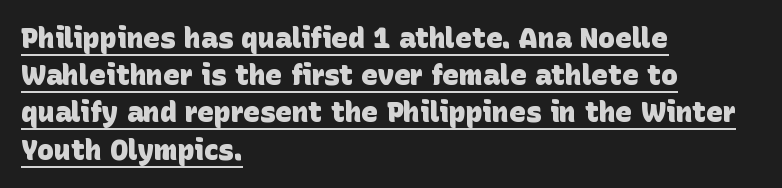
Q: Is the text bold? A: Yes.
Q: Is the typeface a serif or a sans-serif typeface? A: Sans-serif.
Q: Is the text underlined? A: Yes.
Q: How is the paragraph aligned? A: Left-aligned.
Q: Is the spacing between letters normal or unusually wide? A: Normal.
Q: Is the spacing between lines tight, normal or loose? A: Normal.
Q: Width (condensed, normal, or wide)? A: Normal.
Q: Stroke contrast? A: Low.
Q: x-height? A: Large.
Q: Monospaced? A: No.
